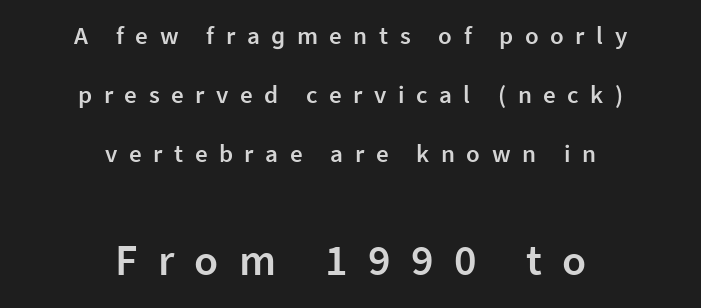
Q: Is the text bold? A: Semi-bold.
Q: Is the text italic (slanted)? A: No, it is upright.
Q: Is the typeface a serif or a sans-serif typeface? A: Sans-serif.
Q: Is the text underlined? A: No.
Q: How is the paragraph aligned? A: Centered.
Q: Is the spacing between letters normal or unusually wide? A: Unusually wide.
Q: Is the spacing between lines tight, normal or loose? A: Loose.
Q: Which block of text is set in a larger size, the first (top) or the second (bottom)? A: The second (bottom) one.
Q: Width (condensed, normal, or wide)? A: Normal.
Q: Stroke contrast? A: Low.
Q: x-height? A: Medium.
Q: Monospaced? A: No.
